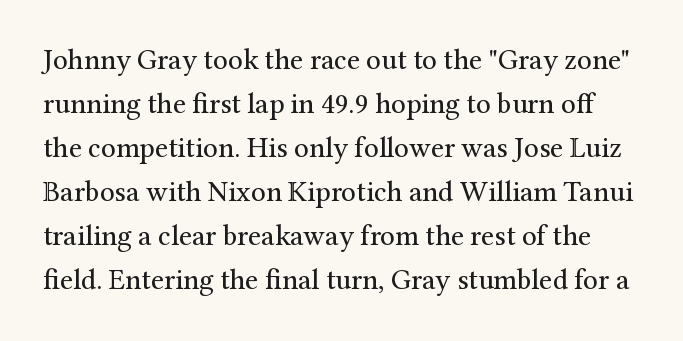
The image shows 29 px regular-weight serif type, upright; set normal line spacing (1.52x), normal letter spacing, not underlined; medium stroke contrast and a medium x-height.
